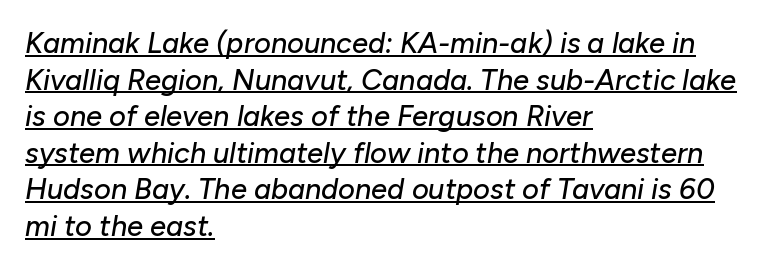
Q: Is the text italic (slanted)? A: Yes, it leans right by about 10 degrees.
Q: Is the text underlined? A: Yes.
Q: How is the paragraph aligned? A: Left-aligned.
Q: Is the spacing between letters normal or unusually wide? A: Normal.
Q: Is the spacing between lines tight, normal or loose? A: Normal.
Q: Width (condensed, normal, or wide)? A: Normal.
Q: Stroke contrast? A: Low.
Q: x-height? A: Medium.
Q: Monospaced? A: No.
